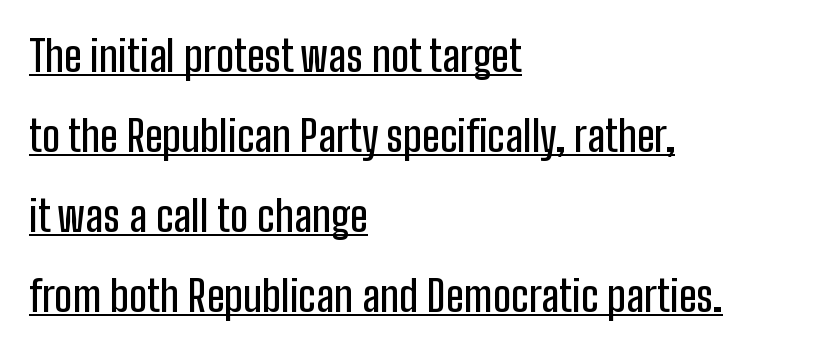
Q: Is the text italic (slanted)? A: No, it is upright.
Q: Is the typeface a serif or a sans-serif typeface? A: Sans-serif.
Q: Is the text underlined? A: Yes.
Q: How is the paragraph aligned? A: Left-aligned.
Q: Is the spacing between letters normal or unusually wide? A: Normal.
Q: Width (condensed, normal, or wide)? A: Condensed.
Q: Stroke contrast? A: Low.
Q: x-height? A: Medium.
Q: Monospaced? A: No.
